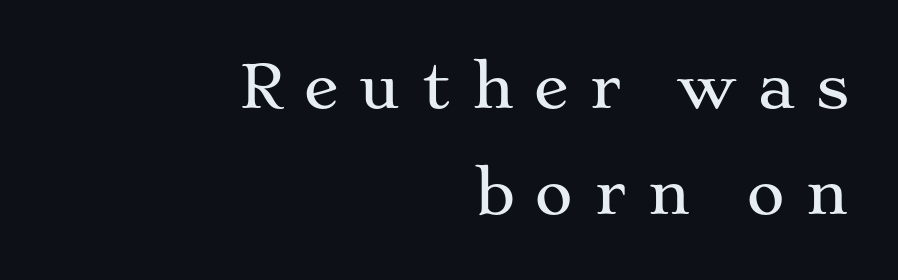
{"serif": "yes", "italic": "no", "width": "wide", "stroke_contrast": "medium", "x_height": "medium", "monospaced": "no", "underline": "no", "align": "right", "line_spacing_ratio": 1.8, "letter_spacing": "wide", "letter_spacing_em": 0.33, "glyph_px": 59}
